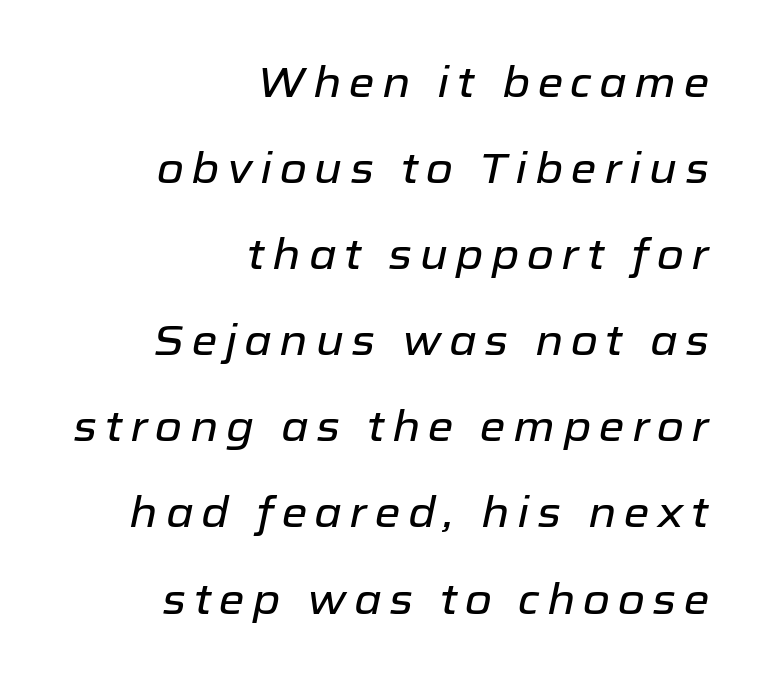
Just letters on the line, the space beneath them empty. Vertically, the passage feels expansive, rows floating well apart. This sample uses an oblique cut, with every glyph tilted off the vertical. Proportional: the letters do not fall into vertical columns. In CSS terms this would be text-align: right.
